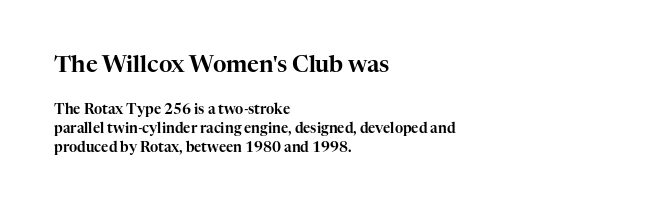
The image shows 23 px text type, upright; set left-aligned, normal line spacing (1.35x), normal letter spacing, not underlined; the first (top) block is 1.64x larger.
